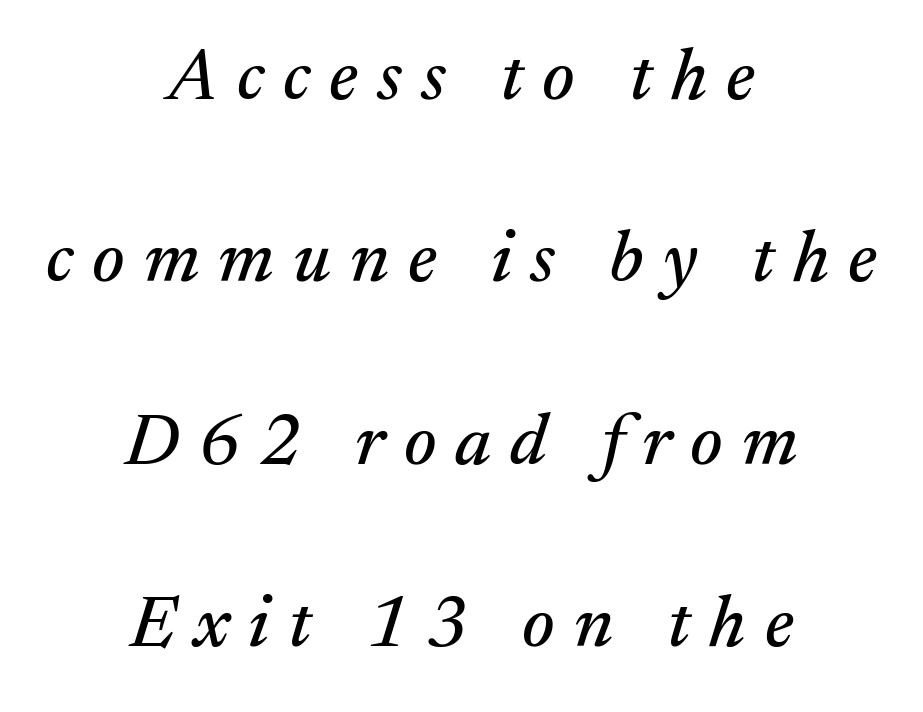
The image shows 73 px serif type, italic (leaning right); set centered, loose line spacing (2.5x), unusually wide letter spacing (+0.26 em), not underlined; medium stroke contrast and a medium x-height.
